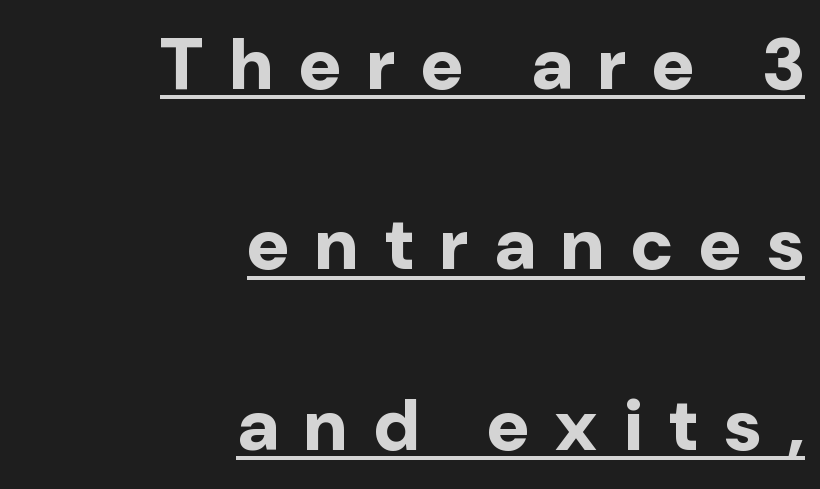
The image shows 73 px bold sans-serif type, upright; set right-aligned, loose line spacing (2.47x), unusually wide letter spacing (+0.36 em), underlined; low stroke contrast and a medium x-height.
